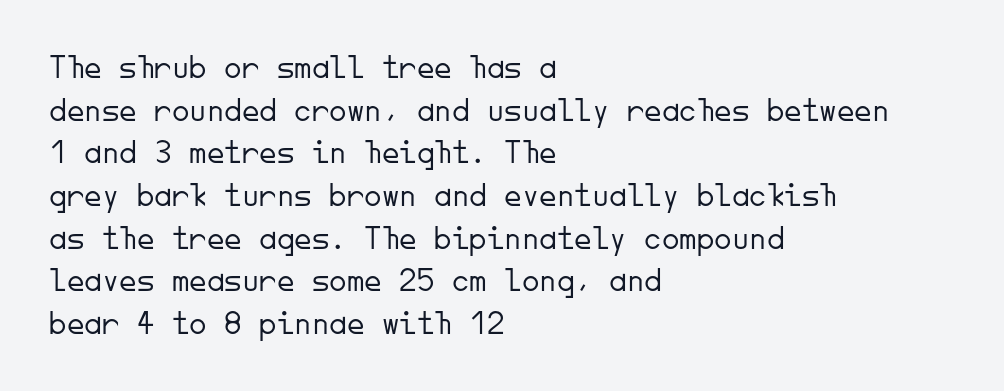
Horizontally, the lines are justified to the leading edge only. The glyphs in this specimen are sans serif. The face used here is monospaced, like something from a code editor. Stems and bowls with no extra thickness — not bold. The zone under the glyphs is completely vacant. Ordinary non-slanted type is in use.
